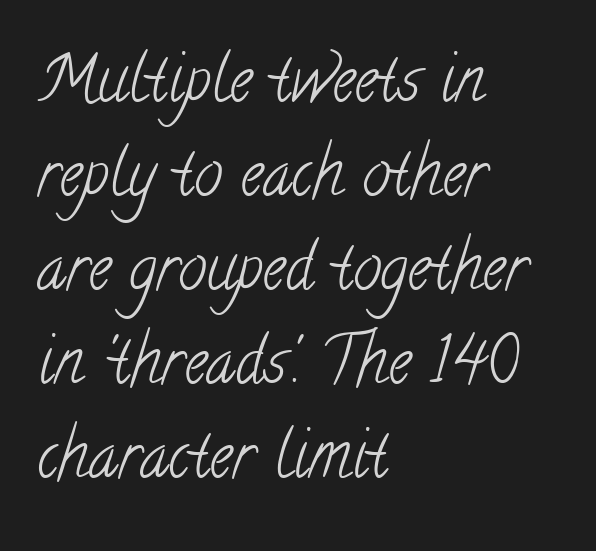
Do the characters align in a grid? No, the font is proportional. Horizontally, the lines are justified to the leading edge only. The space beneath each line is pristine and unruled. The weight would be labelled regular, book, light, or lighter still.
